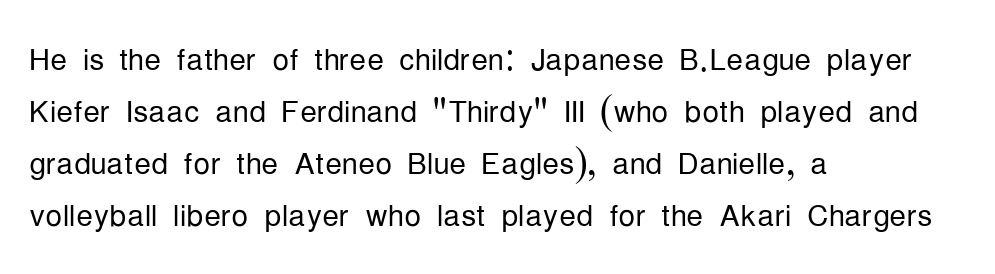
The image shows 42 px light, condensed sans-serif type, upright; set left-aligned, line spacing 1.24x, normal letter spacing, not underlined; low stroke contrast and a medium x-height.
